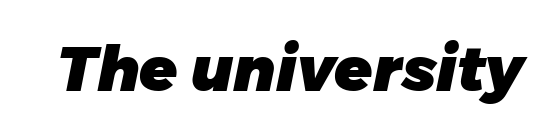
The image shows 62 px heavy sans-serif type; set normal letter spacing, not underlined; low stroke contrast and a large x-height.
